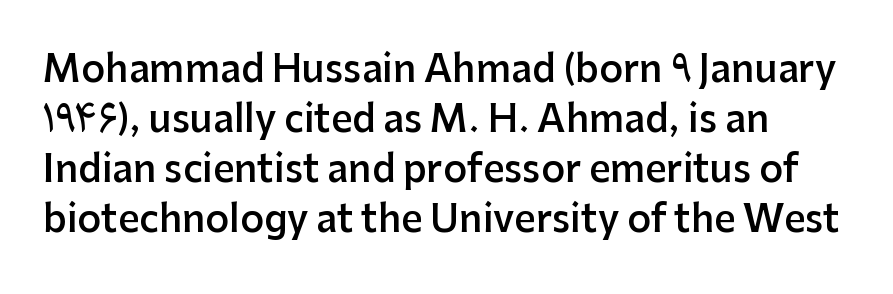
Horizontal alignment here is leftward, the default for most running prose. These lines are rendered in a variable-pitch font. Unlike a traditional serif, this face leaves its strokes unadorned. Underline: absent. Is there any slant? The stems are plumb. Baseline-to-baseline distance is the conventional proportion of letter height.
